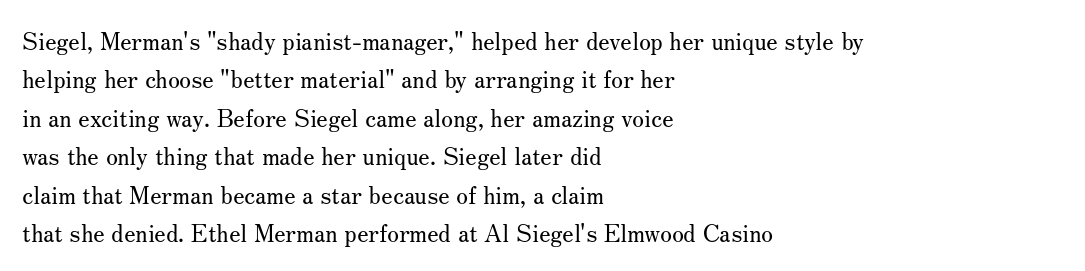
{"italic": "no", "bold": "no", "underline": "no", "align": "left", "line_spacing": "normal", "line_spacing_ratio": 1.6, "letter_spacing": "normal", "letter_spacing_em": 0.0, "glyph_px": 24}
